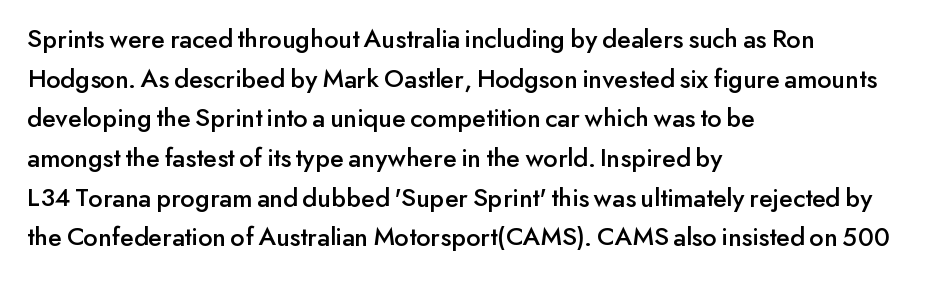
Reading down the column, the eye jumps a familiar distance to each next line. The gaps between neighbouring characters are ordinary and unremarkable. Every character sits straight up, as roman type does. These lines stack with their left ends in a neat column. Bare-footed words on every line.
